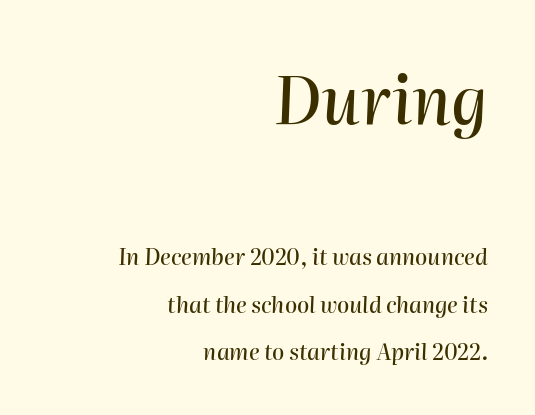
{"italic": "yes", "lean": "right", "slant_degrees": 2, "width": "normal", "stroke_contrast": "high", "x_height": "medium", "monospaced": "no", "underline": "no", "align": "right", "line_spacing": "loose", "line_spacing_ratio": 2.16, "letter_spacing": "normal", "letter_spacing_em": 0.0, "larger_block": "first", "size_ratio": 2.95, "glyph_px": 65}
